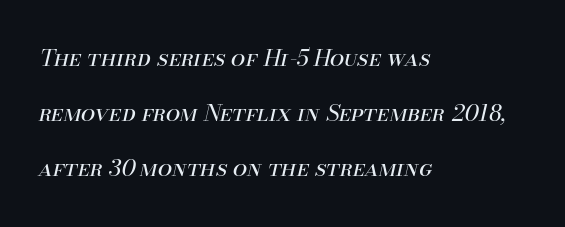
The image shows 23 px text type, italic (leaning right); set left-aligned, loose line spacing (2.4x), normal letter spacing, not underlined.
